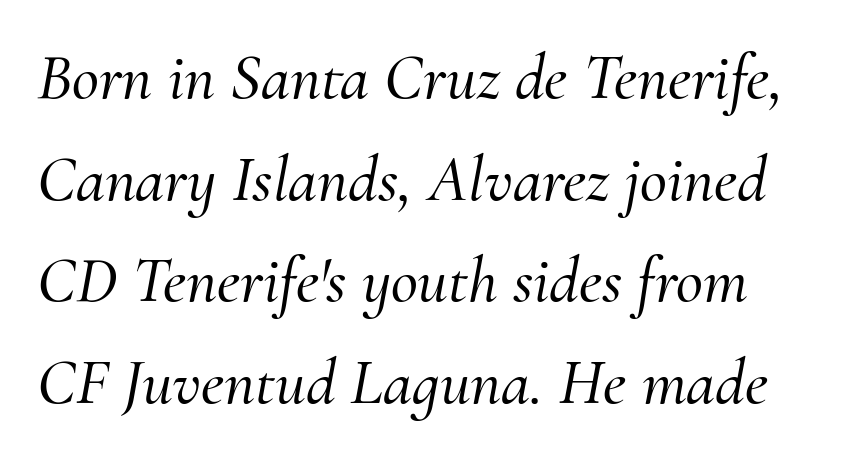
The image shows 66 px serif type, italic (leaning right); set normal line spacing (1.54x), normal letter spacing, not underlined; medium stroke contrast and a small x-height.
